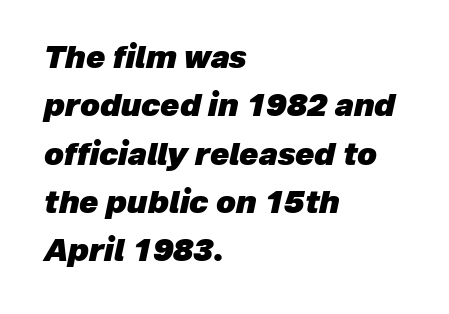
{"italic": "yes", "lean": "right", "slant_degrees": 12, "bold": "yes", "weight": "heavy", "width": "normal", "stroke_contrast": "low", "x_height": "medium", "monospaced": "no", "underline": "no", "align": "left", "line_spacing": "normal", "line_spacing_ratio": 1.56, "letter_spacing": "normal", "letter_spacing_em": 0.0, "glyph_px": 31}
